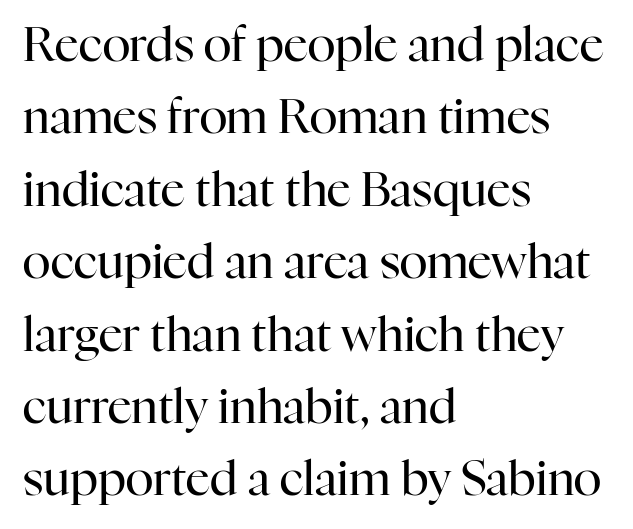
Here the designer chose a conventional face with non-uniform glyph widths. Teacher's note: observe the even left margin — that is flush-left alignment. The lettering holds an erect, upright posture throughout. The glyphs are unaccompanied by any horizontal stroke below them.
